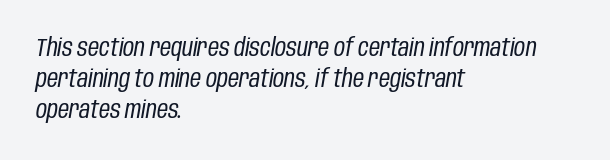
The image shows 24 px text type, italic (leaning right); set left-aligned, normal line spacing (1.29x), normal letter spacing, not underlined.
